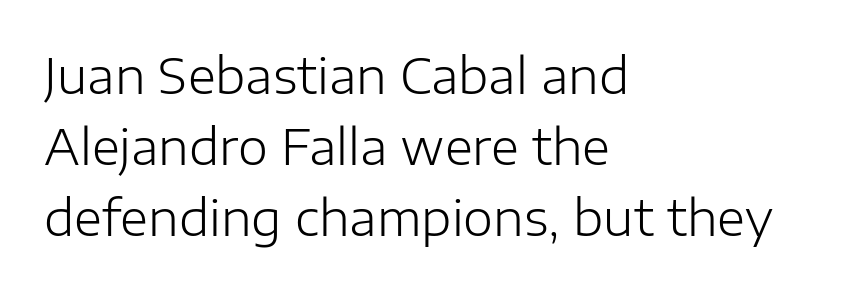
The image shows 48 px light sans-serif type, upright; set left-aligned, normal line spacing (1.48x), normal letter spacing, not underlined; low stroke contrast and a medium x-height.
